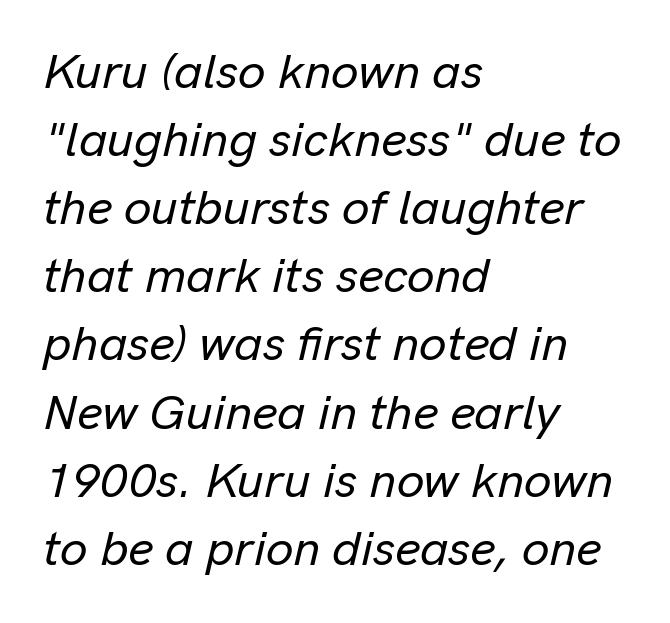
Tall strokes in this sample are angled rather than plumb. A bare baseline throughout the passage. Compared with typical body copy, the letter spacing here is the same. Character widths vary here, with narrow letters taking less room than wide ones. These lines stack with their left ends in a neat column. Baseline-to-baseline distance is the conventional proportion of letter height.
